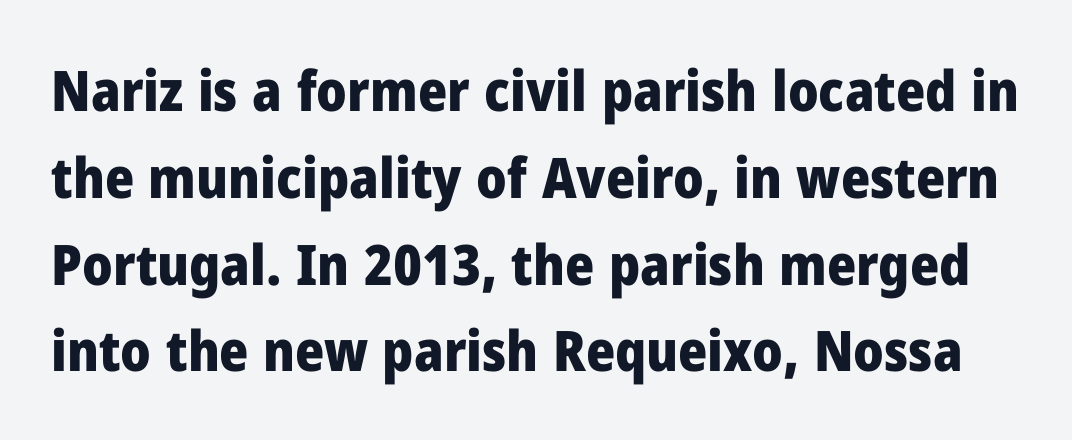
Q: Is the text bold? A: Yes.
Q: Is the text italic (slanted)? A: No, it is upright.
Q: Is the typeface a serif or a sans-serif typeface? A: Sans-serif.
Q: Is the text underlined? A: No.
Q: Is the spacing between letters normal or unusually wide? A: Normal.
Q: Is the spacing between lines tight, normal or loose? A: Normal.
Q: Width (condensed, normal, or wide)? A: Normal.
Q: Stroke contrast? A: Low.
Q: x-height? A: Medium.
Q: Monospaced? A: No.
